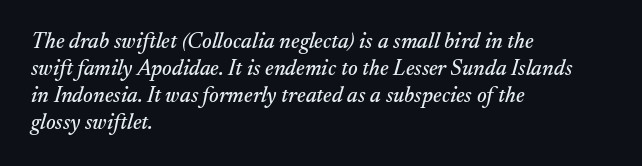
Q: Is the text italic (slanted)? A: Yes, it leans right by about 17 degrees.
Q: Is the text underlined? A: No.
Q: How is the paragraph aligned? A: Left-aligned.
Q: Is the spacing between letters normal or unusually wide? A: Normal.
